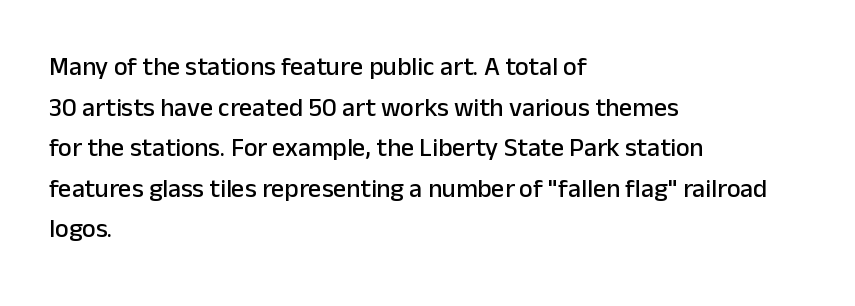
The image shows 26 px text type, upright; set left-aligned, normal line spacing (1.56x), normal letter spacing, not underlined.
